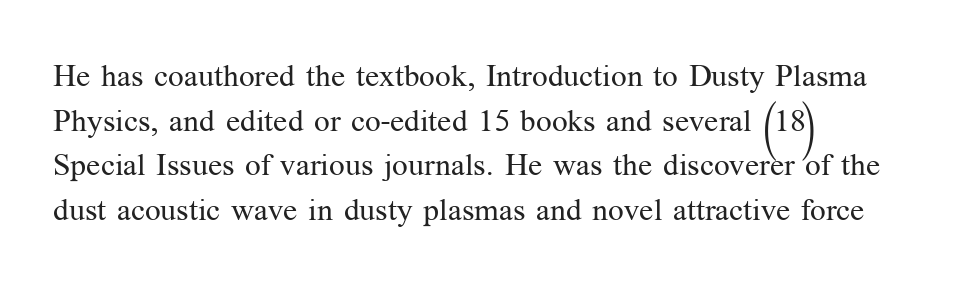
Tracking here is standard; glyphs follow each other at the usual distance. The characters display serif detailing at their extremities. Has an underline been added? It has not. Every character sits straight up, as roman type does. Baseline-to-baseline distance is the conventional proportion of letter height.
